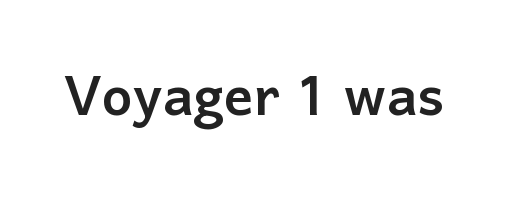
Q: Is the text italic (slanted)? A: No, it is upright.
Q: Is the typeface a serif or a sans-serif typeface? A: Sans-serif.
Q: Is the text underlined? A: No.
Q: Is the spacing between letters normal or unusually wide? A: Normal.
Q: Width (condensed, normal, or wide)? A: Normal.
Q: Stroke contrast? A: Low.
Q: x-height? A: Medium.
Q: Monospaced? A: No.
